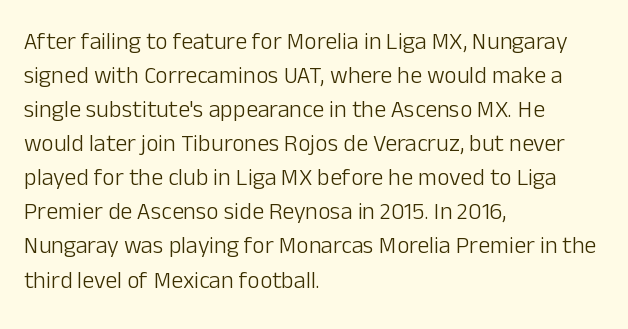
Just letters on the line, the space beneath them empty. The lines sit at an ordinary, default distance from one another. Reading down the block, your eye returns to a fixed left position each line. Think standard paragraph weight, or any step lighter than that.
